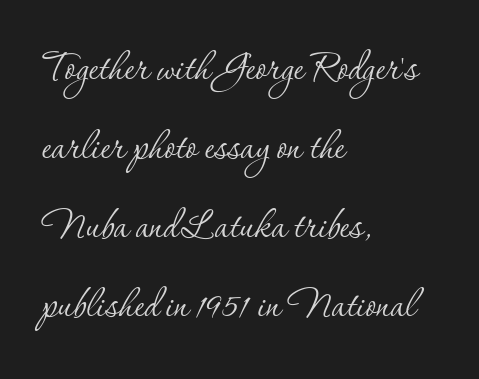
Q: Is the text bold? A: No.
Q: Is the text italic (slanted)? A: Yes.
Q: Is the typeface a serif or a sans-serif typeface? A: Serif.
Q: Is the text underlined? A: No.
Q: How is the paragraph aligned? A: Left-aligned.
Q: Is the spacing between letters normal or unusually wide? A: Normal.
Q: Is the spacing between lines tight, normal or loose? A: Normal.
Q: Width (condensed, normal, or wide)? A: Normal.
Q: Stroke contrast? A: Low.
Q: x-height? A: Small.
Q: Monospaced? A: No.
